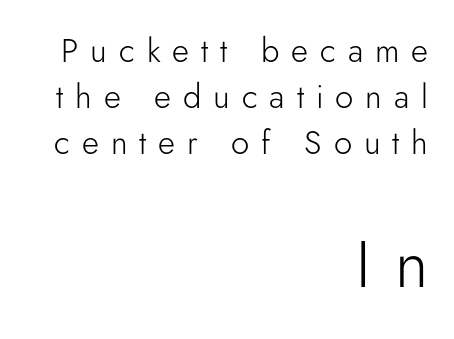
{"serif": "no", "italic": "no", "bold": "no", "weight": "light", "width": "normal", "stroke_contrast": "low", "x_height": "small", "monospaced": "no", "underline": "no", "align": "right", "line_spacing": "normal", "line_spacing_ratio": 1.39, "letter_spacing": "wide", "letter_spacing_em": 0.36, "larger_block": "second", "size_ratio": 2.0, "glyph_px": 66}
